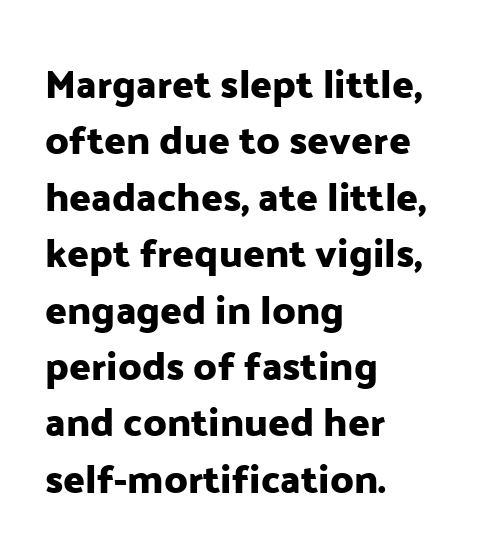
Q: Is the text italic (slanted)? A: No, it is upright.
Q: Is the typeface a serif or a sans-serif typeface? A: Sans-serif.
Q: Is the text underlined? A: No.
Q: How is the paragraph aligned? A: Left-aligned.
Q: Is the spacing between letters normal or unusually wide? A: Normal.
Q: Is the spacing between lines tight, normal or loose? A: Normal.
Q: Width (condensed, normal, or wide)? A: Normal.
Q: Stroke contrast? A: Low.
Q: x-height? A: Medium.
Q: Monospaced? A: No.
